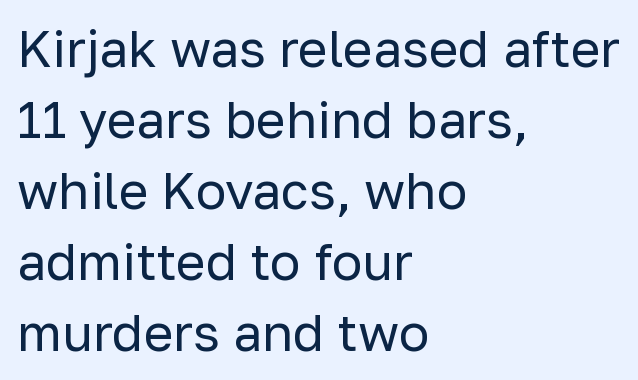
This rendering uses left alignment, leaving the right contour irregular. Ordinary non-slanted type is in use. This sample has the flowing, uneven cadence of proportional lettering. The glyphs in this specimen are sans serif. The cut favours lightness, reaching ordinary text weight at its darkest. The space beneath each line is pristine and unruled.
